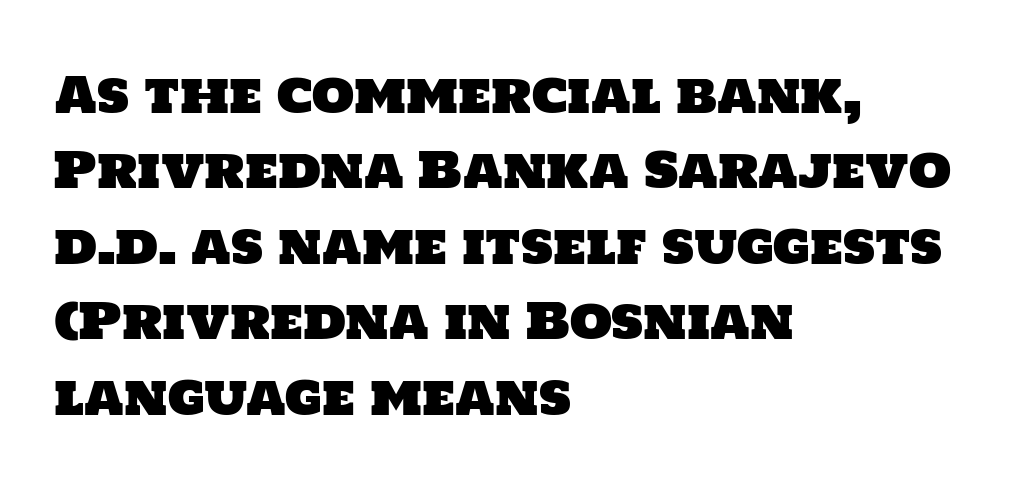
{"serif": "no", "width": "normal", "stroke_contrast": "low", "x_height": "large", "monospaced": "no", "underline": "no", "align": "left", "line_spacing": "normal", "line_spacing_ratio": 1.54, "letter_spacing": "normal", "letter_spacing_em": 0.0, "glyph_px": 49}
